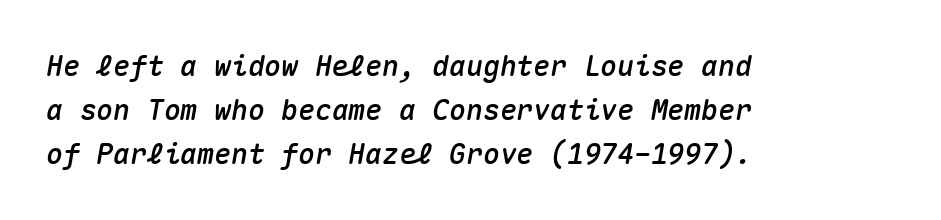
{"italic": "yes", "lean": "right", "slant_degrees": 10, "width": "normal", "stroke_contrast": "medium", "x_height": "medium", "monospaced": "yes", "underline": "no", "align": "left", "line_spacing": "normal", "line_spacing_ratio": 1.57, "letter_spacing": "normal", "letter_spacing_em": 0.0, "glyph_px": 28}
